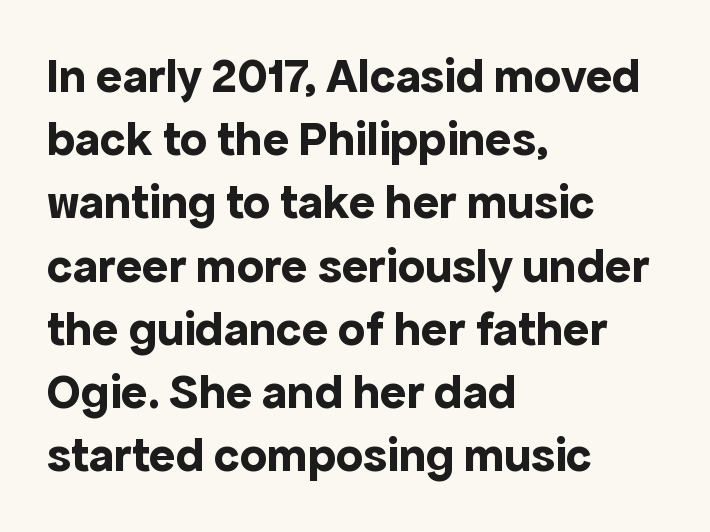
Q: Is the text bold? A: Yes.
Q: Is the text italic (slanted)? A: No, it is upright.
Q: Is the typeface a serif or a sans-serif typeface? A: Sans-serif.
Q: Is the text underlined? A: No.
Q: How is the paragraph aligned? A: Left-aligned.
Q: Is the spacing between letters normal or unusually wide? A: Normal.
Q: Is the spacing between lines tight, normal or loose? A: Normal.
Q: Width (condensed, normal, or wide)? A: Normal.
Q: x-height? A: Medium.
Q: Monospaced? A: No.
